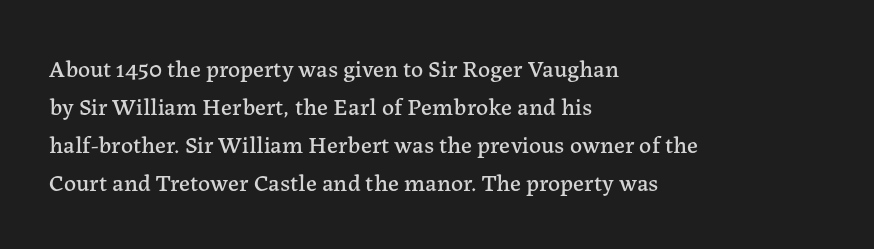
{"italic": "no", "underline": "no", "align": "left", "line_spacing": "normal", "line_spacing_ratio": 1.59, "letter_spacing": "normal", "letter_spacing_em": 0.0, "glyph_px": 24}
